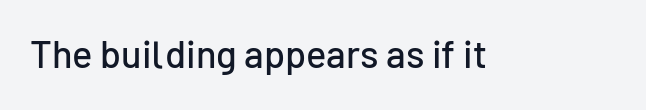
Q: Is the text italic (slanted)? A: No, it is upright.
Q: Is the typeface a serif or a sans-serif typeface? A: Sans-serif.
Q: Is the text underlined? A: No.
Q: Is the spacing between letters normal or unusually wide? A: Normal.
Q: Width (condensed, normal, or wide)? A: Normal.
Q: Stroke contrast? A: Low.
Q: x-height? A: Medium.
Q: Monospaced? A: No.
